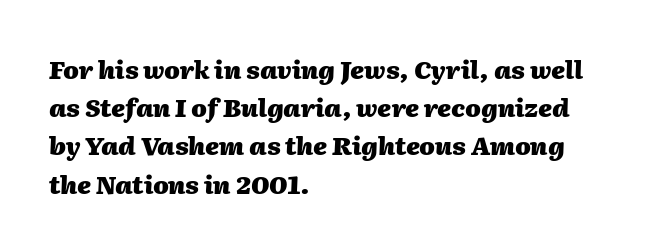
Line beginnings align vertically; line endings do not. The block of text has a typical density, with ordinary space between rows. No word sits above an underline. Strokes here are thick enough to call this a true bold.
